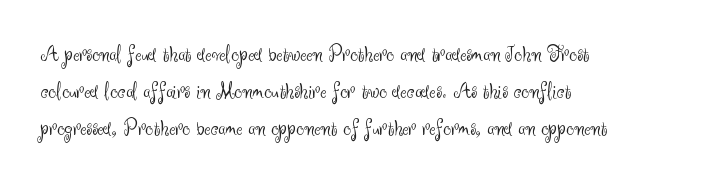
Q: Is the text bold? A: No.
Q: Is the text italic (slanted)? A: No, it is upright.
Q: Is the text underlined? A: No.
Q: How is the paragraph aligned? A: Left-aligned.
Q: Is the spacing between letters normal or unusually wide? A: Normal.
Q: Is the spacing between lines tight, normal or loose? A: Normal.
